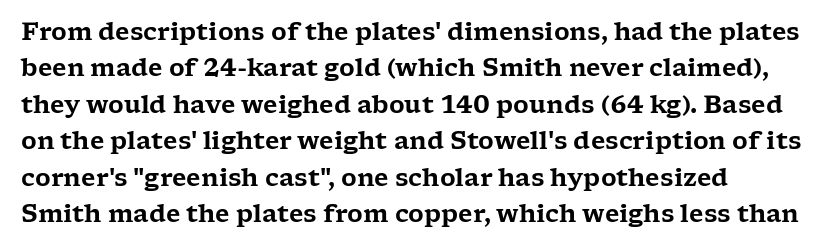
A normal amount of white space separates one row of letters from the next. Is there any slant? The stems are plumb. Nobody touched the tracking dial on this one. Quick note: underline off.
